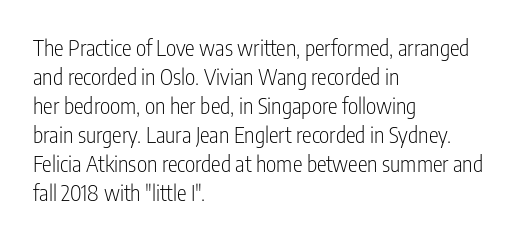
The image shows 22 px text type, upright; set left-aligned, normal line spacing (1.32x), normal letter spacing, not underlined.
